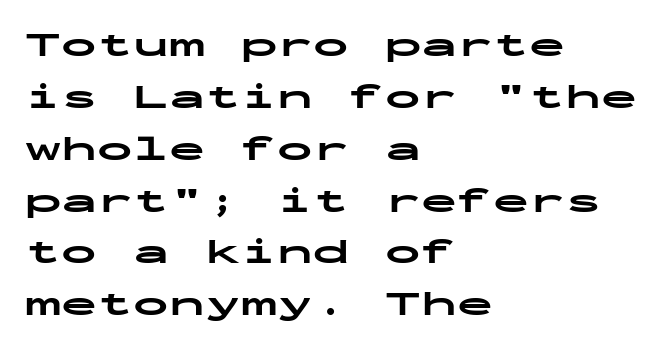
The image shows 36 px bold, wide sans-serif type, upright, monospaced; set left-aligned, normal line spacing (1.44x), normal letter spacing, not underlined; low stroke contrast and a medium x-height.
